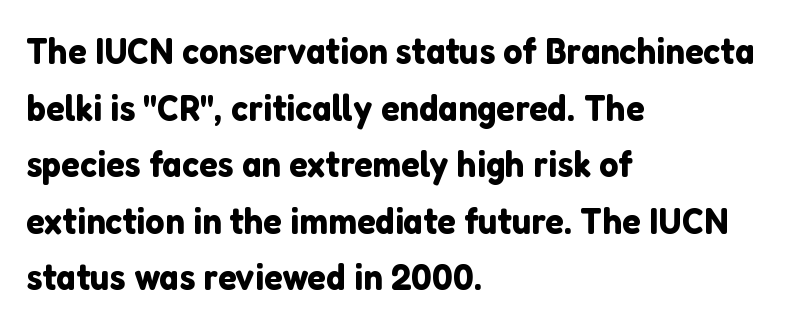
The image shows 38 px sans-serif type, upright; set left-aligned, normal line spacing (1.49x), normal letter spacing, not underlined; low stroke contrast and a medium x-height.
